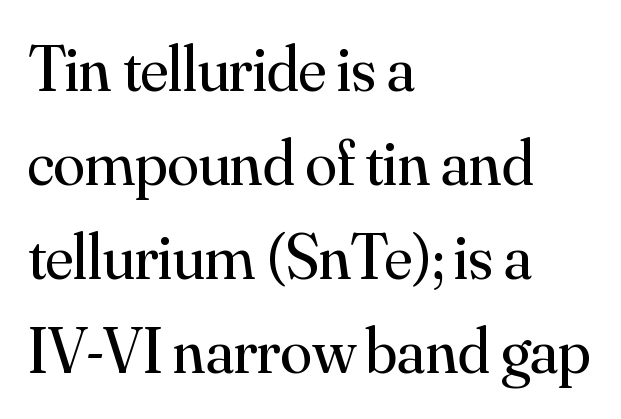
{"serif": "yes", "italic": "no", "bold": "no", "weight": "regular", "width": "normal", "stroke_contrast": "medium", "x_height": "small", "monospaced": "no", "underline": "no", "align": "left", "line_spacing": "normal", "line_spacing_ratio": 1.47, "letter_spacing": "normal", "letter_spacing_em": 0.0, "glyph_px": 64}
